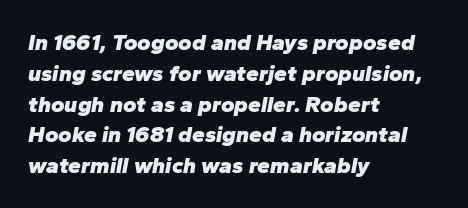
These lines are set flush left with a ragged right edge. The face used here has the dense, thick strokes of a bold. The leading is moderate, giving the passage an even texture. Unmarked baselines from the first word to the last.
